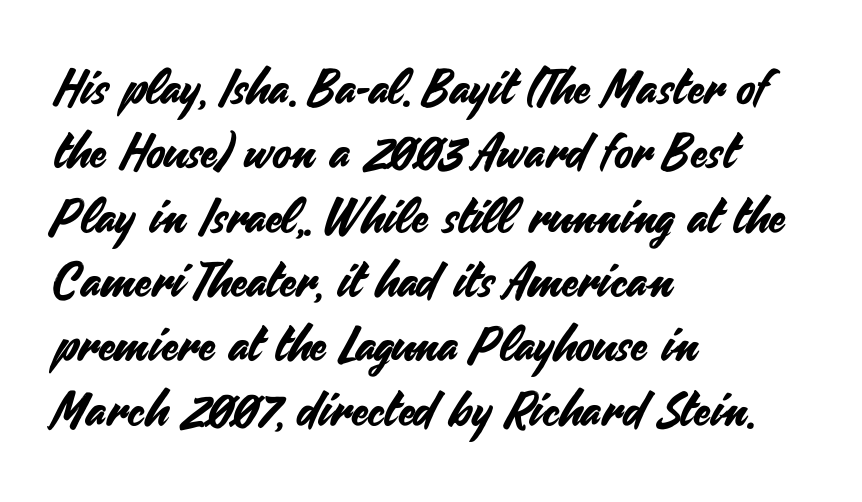
{"serif": "no", "width": "normal", "stroke_contrast": "medium", "x_height": "small", "monospaced": "no", "underline": "no", "align": "left", "line_spacing": "normal", "line_spacing_ratio": 1.34, "letter_spacing": "normal", "letter_spacing_em": 0.0, "glyph_px": 48}
